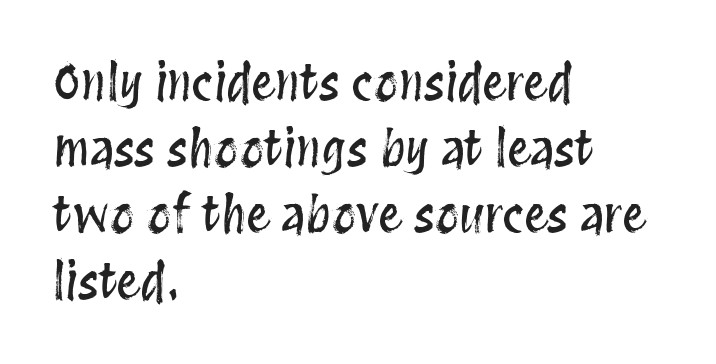
Q: Is the text italic (slanted)? A: No, it is upright.
Q: Is the text underlined? A: No.
Q: How is the paragraph aligned? A: Left-aligned.
Q: Is the spacing between letters normal or unusually wide? A: Normal.
Q: Is the spacing between lines tight, normal or loose? A: Normal.
Q: Width (condensed, normal, or wide)? A: Condensed.
Q: Stroke contrast? A: Medium.
Q: x-height? A: Large.
Q: Monospaced? A: No.
